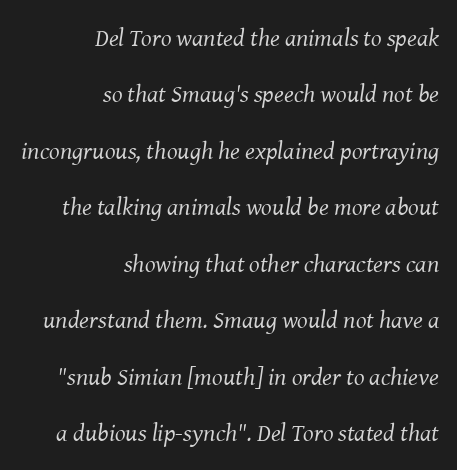
Leftover space on each line is placed entirely before the opening word. The letterforms sit shoulder to shoulder at normal distance. The letters look calm and open, with moderate or lighter stems. This rendering features lettering with no underline.
